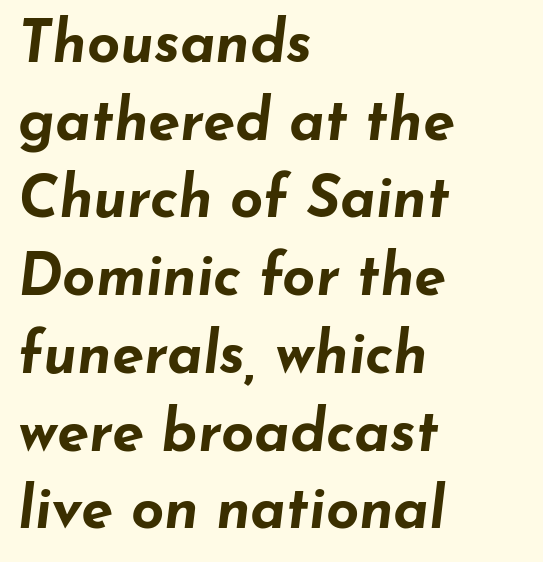
{"italic": "yes", "lean": "right", "slant_degrees": 7, "bold": "yes", "weight": "bold", "width": "wide", "stroke_contrast": "low", "x_height": "small", "monospaced": "no", "underline": "no", "align": "left", "line_spacing": "normal", "line_spacing_ratio": 1.34, "letter_spacing": "normal", "letter_spacing_em": 0.0, "glyph_px": 58}
